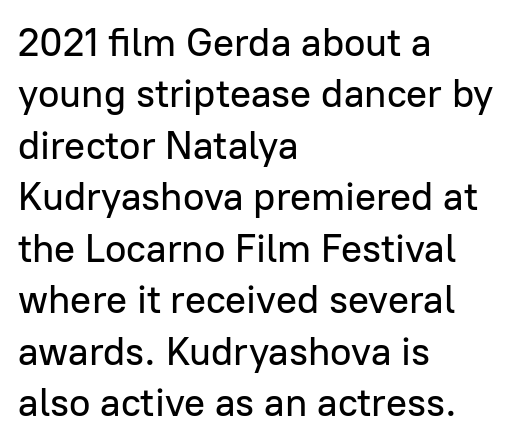
Q: Is the text italic (slanted)? A: No, it is upright.
Q: Is the typeface a serif or a sans-serif typeface? A: Sans-serif.
Q: Is the text underlined? A: No.
Q: How is the paragraph aligned? A: Left-aligned.
Q: Is the spacing between letters normal or unusually wide? A: Normal.
Q: Is the spacing between lines tight, normal or loose? A: Normal.
Q: Width (condensed, normal, or wide)? A: Normal.
Q: Stroke contrast? A: Low.
Q: x-height? A: Medium.
Q: Monospaced? A: No.
